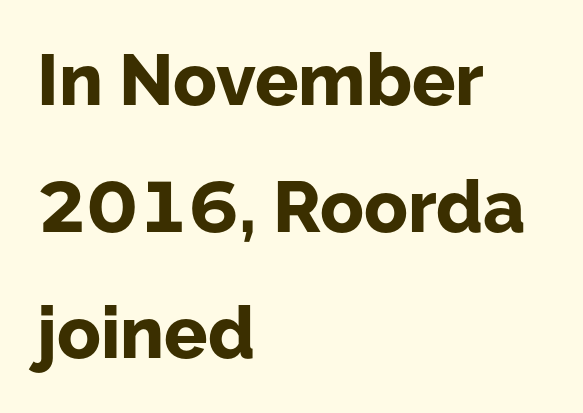
The image shows 72 px bold sans-serif type, upright; set left-aligned, line spacing 1.76x, normal letter spacing, not underlined; low stroke contrast and a medium x-height.
